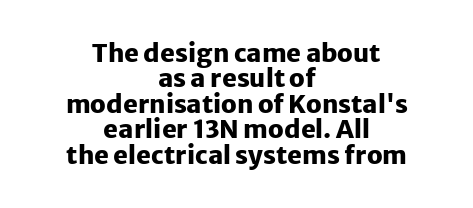
Q: Is the text bold? A: Yes.
Q: Is the text italic (slanted)? A: No, it is upright.
Q: Is the text underlined? A: No.
Q: How is the paragraph aligned? A: Centered.
Q: Is the spacing between letters normal or unusually wide? A: Normal.
Q: Is the spacing between lines tight, normal or loose? A: Tight.
